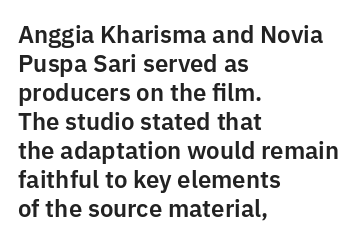
The image shows 24 px text type, upright; set left-aligned, line spacing 1.21x, normal letter spacing, not underlined.
